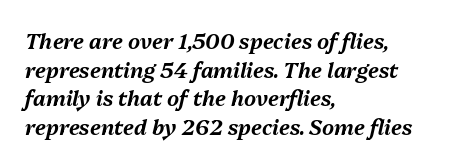
The image shows 21 px text type, italic (leaning right); set left-aligned, normal line spacing (1.36x), normal letter spacing, not underlined.
